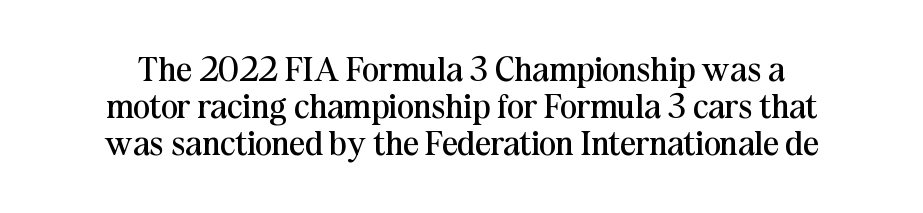
{"serif": "yes", "italic": "no", "bold": "no", "weight": "regular", "width": "normal", "stroke_contrast": "medium", "x_height": "medium", "monospaced": "no", "underline": "no", "line_spacing": "tight", "line_spacing_ratio": 1.06, "letter_spacing": "normal", "letter_spacing_em": 0.0, "glyph_px": 35}
